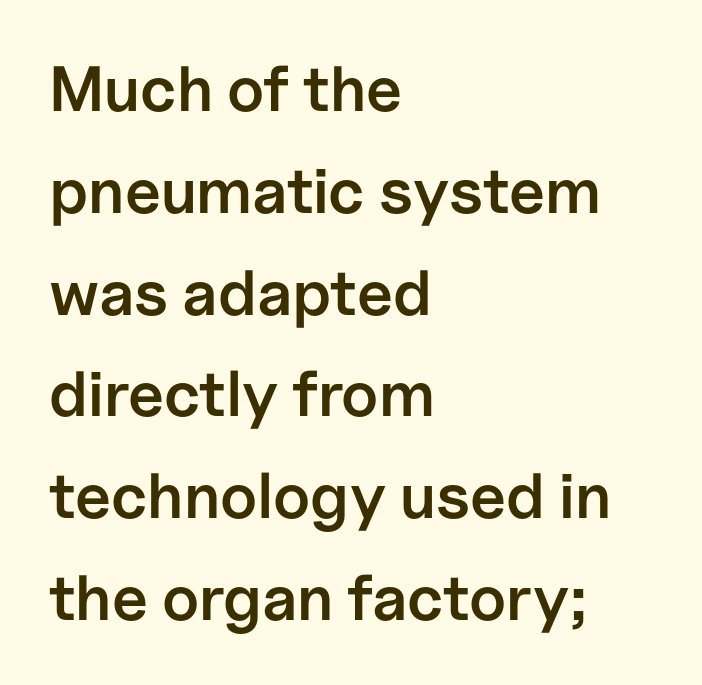
Q: Is the text bold? A: Semi-bold.
Q: Is the text italic (slanted)? A: No, it is upright.
Q: Is the typeface a serif or a sans-serif typeface? A: Sans-serif.
Q: Is the text underlined? A: No.
Q: How is the paragraph aligned? A: Left-aligned.
Q: Is the spacing between letters normal or unusually wide? A: Normal.
Q: Is the spacing between lines tight, normal or loose? A: Normal.
Q: Width (condensed, normal, or wide)? A: Normal.
Q: Stroke contrast? A: Low.
Q: x-height? A: Medium.
Q: Monospaced? A: No.
